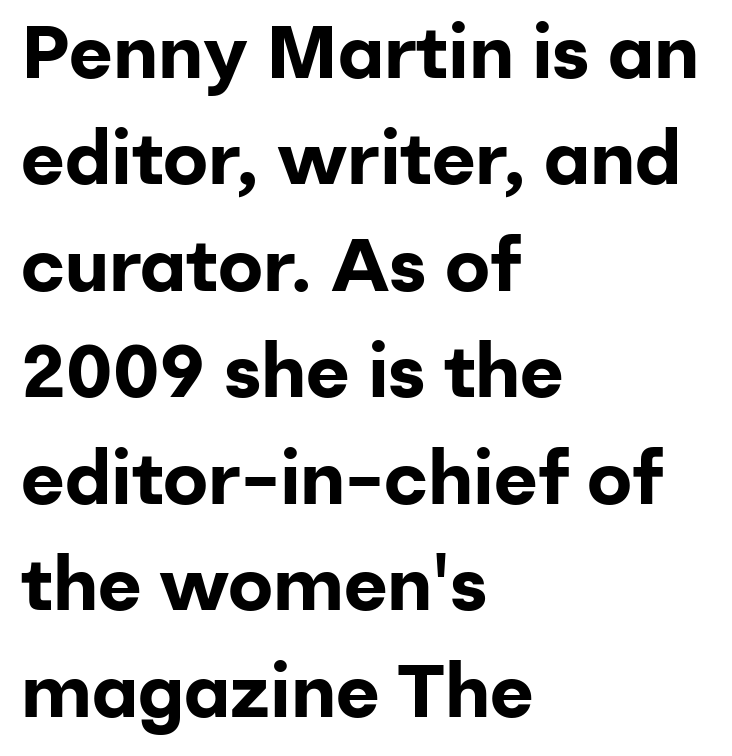
{"serif": "no", "italic": "no", "bold": "yes", "weight": "bold", "width": "normal", "stroke_contrast": "low", "x_height": "medium", "monospaced": "no", "underline": "no", "align": "left", "line_spacing": "normal", "line_spacing_ratio": 1.42, "letter_spacing": "normal", "letter_spacing_em": 0.0, "glyph_px": 75}
